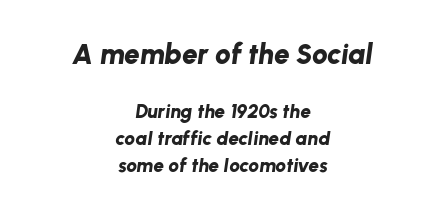
Q: Is the text bold? A: Yes.
Q: Is the text italic (slanted)? A: Yes, it leans right by about 8 degrees.
Q: Is the text underlined? A: No.
Q: How is the paragraph aligned? A: Centered.
Q: Is the spacing between letters normal or unusually wide? A: Normal.
Q: Is the spacing between lines tight, normal or loose? A: Normal.
Q: Which block of text is set in a larger size, the first (top) or the second (bottom)? A: The first (top) one.
Q: Width (condensed, normal, or wide)? A: Normal.
Q: Stroke contrast? A: Low.
Q: x-height? A: Medium.
Q: Monospaced? A: No.
